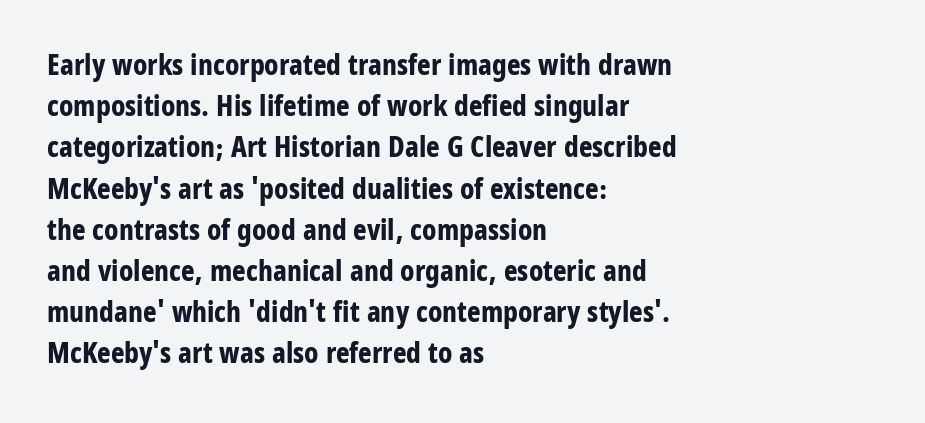
{"serif": "no", "italic": "no", "bold": "yes", "weight": "bold", "width": "condensed", "stroke_contrast": "low", "x_height": "large", "monospaced": "no", "underline": "no", "align": "left", "line_spacing": "normal", "line_spacing_ratio": 1.42, "letter_spacing": "normal", "letter_spacing_em": 0.0, "glyph_px": 29}
